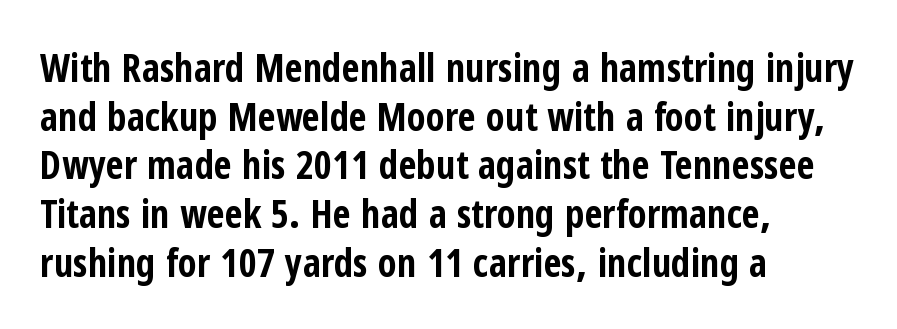
No word sits above an underline. The typesetter chose a ragged-right arrangement here. Leading matches the norm, producing a regular column. Students, note that the glyphs here touch the page at normal intervals.
